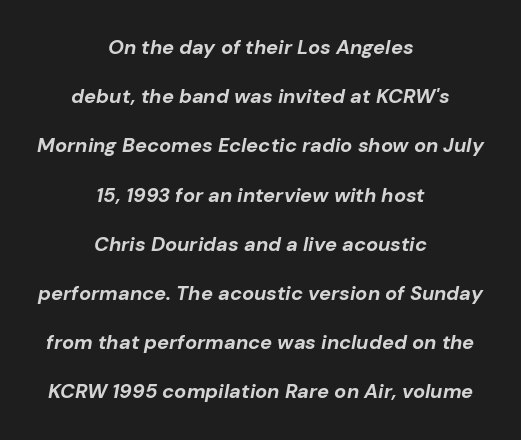
The image shows 20 px bold type, italic (leaning right); set centered, loose line spacing (2.46x), normal letter spacing, not underlined.
